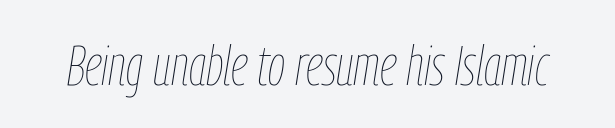
The image shows 56 px thin, condensed type, italic (leaning right); set normal letter spacing, not underlined; low stroke contrast and a medium x-height.
